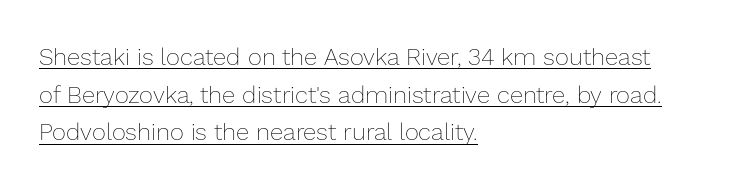
Q: Is the text bold? A: No.
Q: Is the text italic (slanted)? A: No, it is upright.
Q: Is the text underlined? A: Yes.
Q: How is the paragraph aligned? A: Left-aligned.
Q: Is the spacing between letters normal or unusually wide? A: Normal.
Q: Is the spacing between lines tight, normal or loose? A: Normal.
